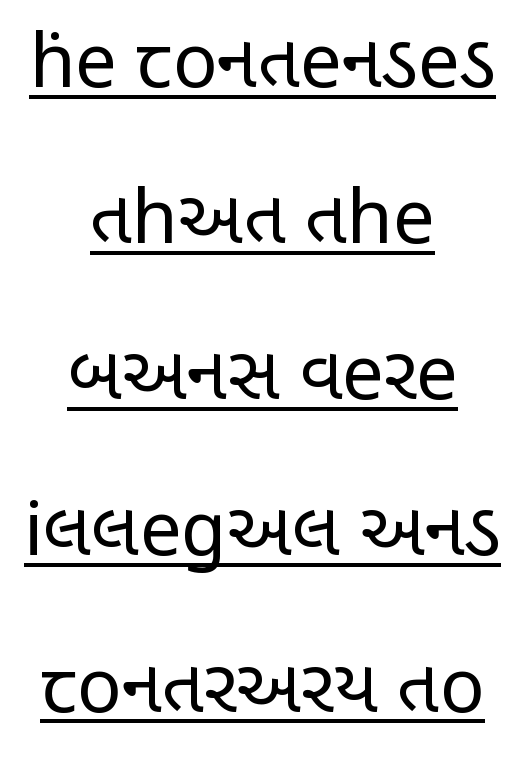
This rendering leaves character spacing at its baseline value. Classification — sans serif. The typeface has the unassuming heft of standard copy or less. Here the designer chose a conventional face with non-uniform glyph widths. Notice how the passage keeps no hard edge, just a central spine.
